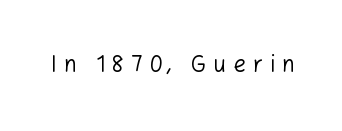
Q: Is the text bold? A: No.
Q: Is the text italic (slanted)? A: No, it is upright.
Q: Is the text underlined? A: No.
Q: Is the spacing between letters normal or unusually wide? A: Unusually wide.
